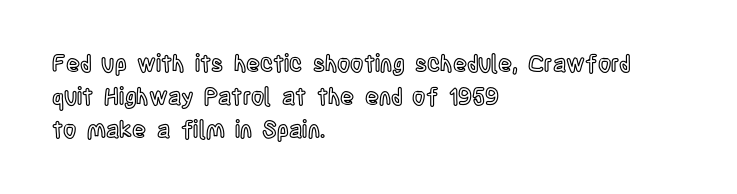
The image shows 23 px text type, upright; set left-aligned, normal line spacing (1.43x), normal letter spacing, not underlined.
